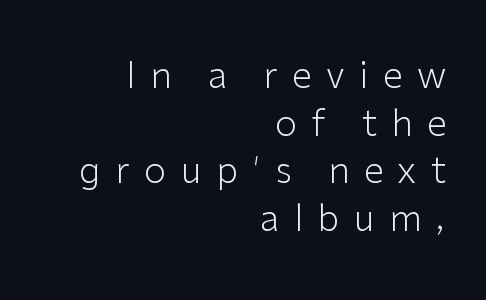
Counters stay open thanks to moderate or lighter strokes. Anything drawn beneath the words? Only blank space. The passage shown is typed in a proportional face where columns would drift. The text was rendered using a sans face with plain stroke endings. The letters stand straight up with perfectly vertical stems. A student would call this right alignment; a typographer would say flush right, rag left.
